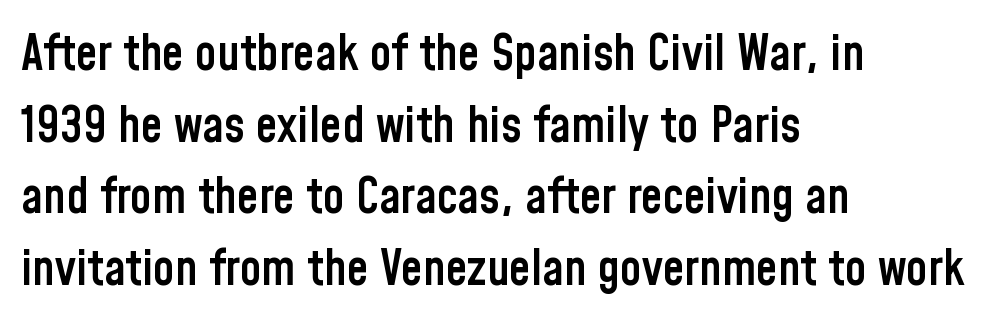
{"serif": "no", "italic": "no", "bold": "semi", "weight": "semibold", "width": "condensed", "stroke_contrast": "low", "x_height": "medium", "monospaced": "no", "underline": "no", "align": "left", "line_spacing": "normal", "line_spacing_ratio": 1.46, "letter_spacing": "normal", "letter_spacing_em": 0.0, "glyph_px": 49}
